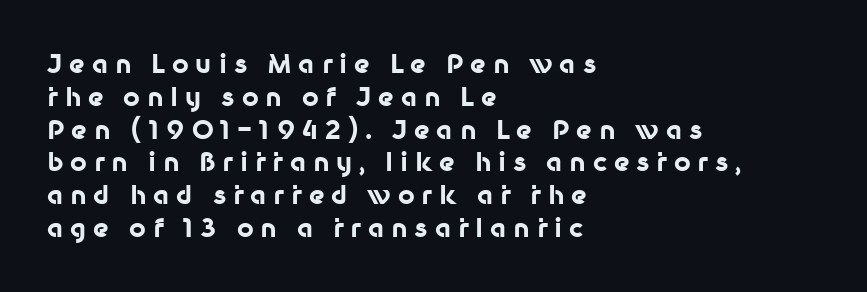
The image shows 26 px bold type, upright; set left-aligned, normal line spacing (1.26x), unusually wide letter spacing (+0.26 em), not underlined.
